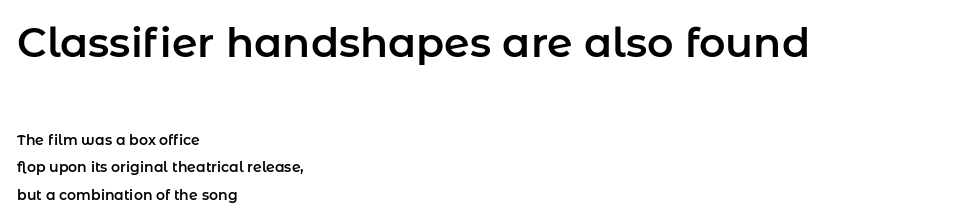
{"serif": "no", "italic": "no", "width": "normal", "stroke_contrast": "low", "x_height": "medium", "monospaced": "no", "underline": "no", "align": "left", "line_spacing": "loose", "line_spacing_ratio": 1.97, "letter_spacing": "normal", "letter_spacing_em": 0.0, "larger_block": "first", "size_ratio": 2.93, "glyph_px": 41}
